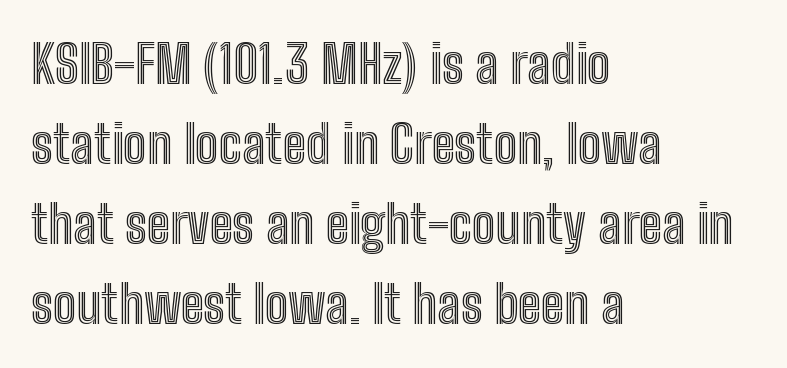
The image shows 53 px condensed type, upright; set left-aligned, normal line spacing (1.51x), normal letter spacing, not underlined; a medium x-height.
